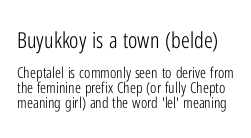
Q: Is the text bold? A: No.
Q: Is the text italic (slanted)? A: No, it is upright.
Q: Is the text underlined? A: No.
Q: Is the spacing between letters normal or unusually wide? A: Normal.
Q: Is the spacing between lines tight, normal or loose? A: Tight.
Q: Which block of text is set in a larger size, the first (top) or the second (bottom)? A: The first (top) one.
